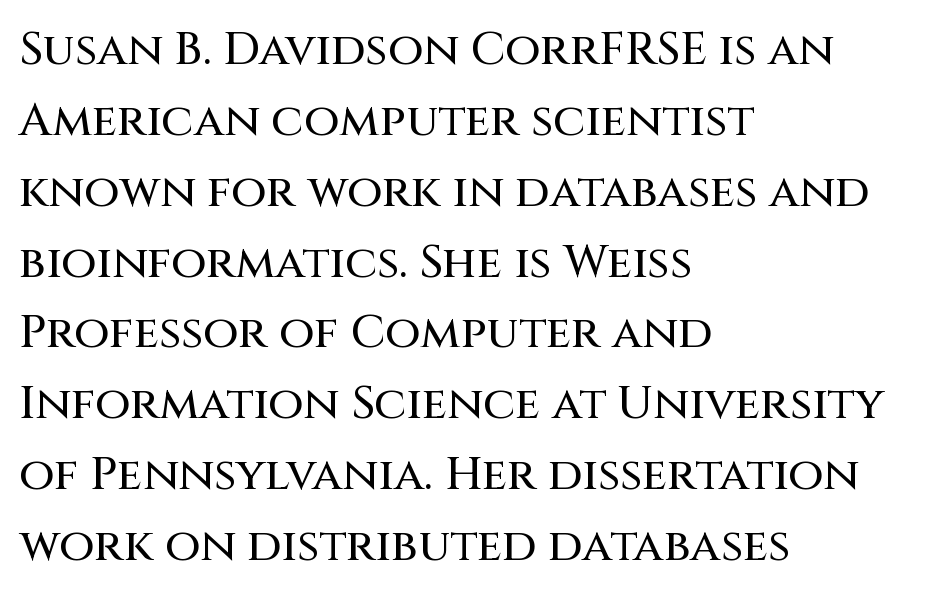
{"serif": "no", "italic": "no", "width": "normal", "stroke_contrast": "medium", "x_height": "large", "monospaced": "no", "underline": "no", "align": "left", "line_spacing": "normal", "line_spacing_ratio": 1.54, "letter_spacing": "normal", "letter_spacing_em": 0.0, "glyph_px": 46}
